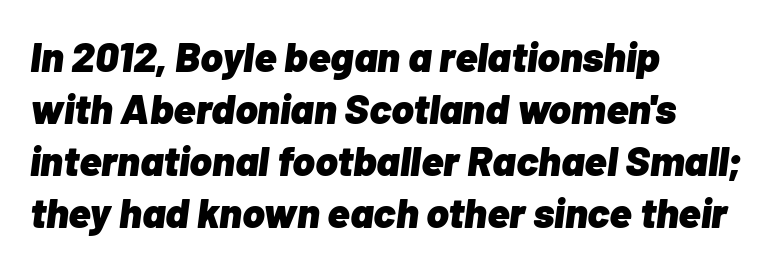
Q: Is the text bold? A: Yes.
Q: Is the text italic (slanted)? A: Yes, it leans right by about 7 degrees.
Q: Is the text underlined? A: No.
Q: How is the paragraph aligned? A: Left-aligned.
Q: Is the spacing between letters normal or unusually wide? A: Normal.
Q: Width (condensed, normal, or wide)? A: Normal.
Q: Stroke contrast? A: Low.
Q: x-height? A: Medium.
Q: Monospaced? A: No.
